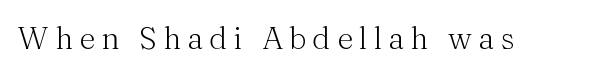
Is the letter spacing exaggerated? Yes — the characters are pushed far apart. You could not count columns in this text — the font is proportionally spaced. Little horizontal feet cap the strokes, marking this as serif type. No letter is thick-stroked: the sample isn't bold. The axis of the letterforms is exactly vertical. Unmarked baselines from the first word to the last.
